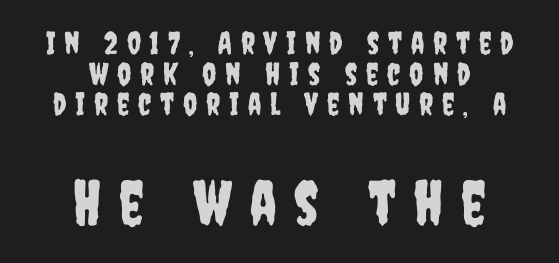
The image shows 62 px condensed sans-serif type, upright; set centered, tight line spacing (0.99x), unusually wide letter spacing (+0.28 em), not underlined; the second (bottom) block is 2.0x larger; low stroke contrast and a large x-height.
